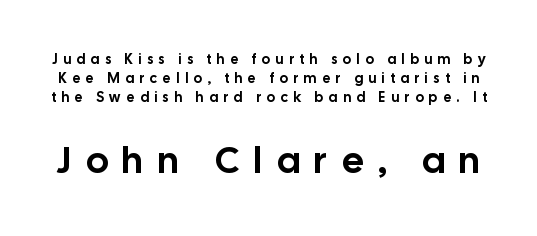
{"serif": "no", "italic": "no", "width": "normal", "stroke_contrast": "low", "x_height": "medium", "monospaced": "no", "underline": "no", "line_spacing": "normal", "line_spacing_ratio": 1.35, "letter_spacing": "wide", "letter_spacing_em": 0.4, "larger_block": "second", "size_ratio": 2.64, "glyph_px": 37}
